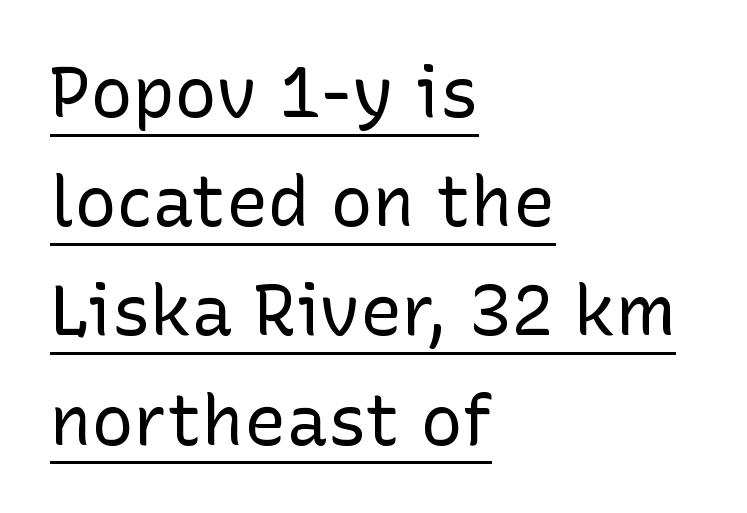
A typesetter would call this zero additional tracking. This sample has the flowing, uneven cadence of proportional lettering. Are there feet on the stems? There aren't — it's a sans. The paragraph has a hard left edge and a soft right edge. A baseline rule has been typeset under these characters. Nothing heavy about these letters — not bold at all.
